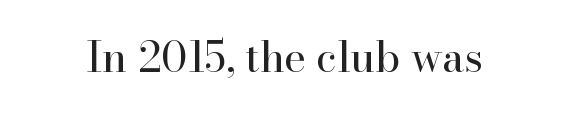
Q: Is the text bold? A: No.
Q: Is the text italic (slanted)? A: No, it is upright.
Q: Is the typeface a serif or a sans-serif typeface? A: Serif.
Q: Is the text underlined? A: No.
Q: Is the spacing between letters normal or unusually wide? A: Normal.
Q: Width (condensed, normal, or wide)? A: Normal.
Q: Stroke contrast? A: High.
Q: x-height? A: Small.
Q: Monospaced? A: No.
